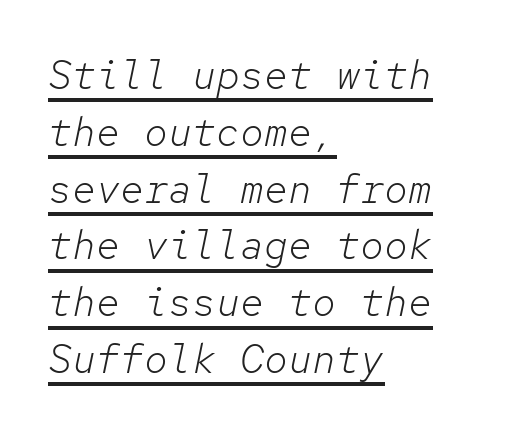
Q: Is the text bold? A: No.
Q: Is the text italic (slanted)? A: Yes, it leans right by about 12 degrees.
Q: Is the text underlined? A: Yes.
Q: How is the paragraph aligned? A: Left-aligned.
Q: Is the spacing between letters normal or unusually wide? A: Normal.
Q: Is the spacing between lines tight, normal or loose? A: Normal.
Q: Width (condensed, normal, or wide)? A: Normal.
Q: Stroke contrast? A: Low.
Q: x-height? A: Medium.
Q: Monospaced? A: Yes.
